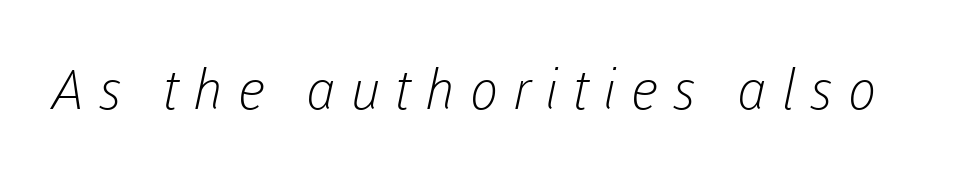
Q: Is the text bold? A: No.
Q: Is the typeface a serif or a sans-serif typeface? A: Sans-serif.
Q: Is the text underlined? A: No.
Q: Is the spacing between letters normal or unusually wide? A: Unusually wide.
Q: Width (condensed, normal, or wide)? A: Normal.
Q: Stroke contrast? A: Low.
Q: x-height? A: Medium.
Q: Monospaced? A: No.
